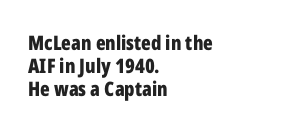
The image shows 20 px bold type, upright; set left-aligned, tight line spacing (1.15x), normal letter spacing, not underlined.
